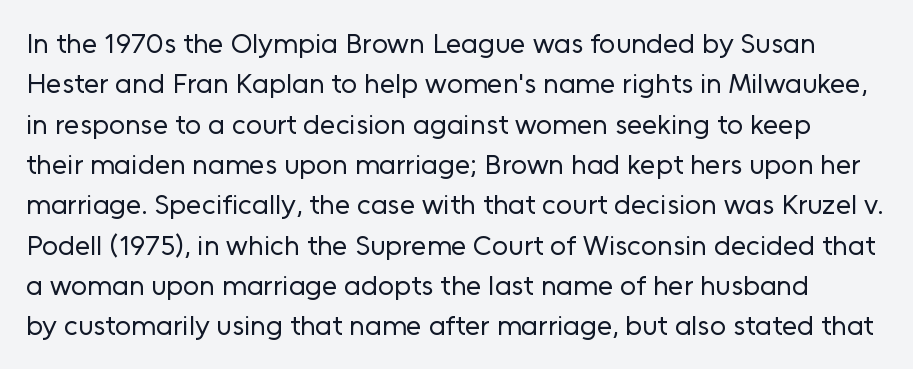
A typesetter would mark this as roman, not italic. Stroke thickness stays within the range of a standard reading face or lighter. The rendering shows plain stroke endings on the letterforms — a sans-serif design. The space beneath each line is pristine and unruled.
